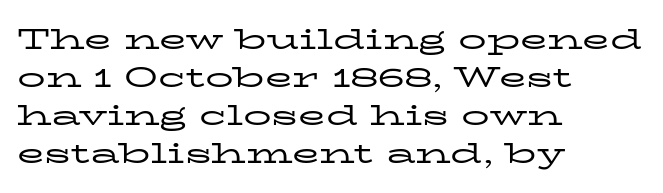
Q: Is the text bold? A: No.
Q: Is the text italic (slanted)? A: No, it is upright.
Q: Is the typeface a serif or a sans-serif typeface? A: Serif.
Q: Is the text underlined? A: No.
Q: How is the paragraph aligned? A: Left-aligned.
Q: Is the spacing between letters normal or unusually wide? A: Normal.
Q: Is the spacing between lines tight, normal or loose? A: Normal.
Q: Width (condensed, normal, or wide)? A: Wide.
Q: Stroke contrast? A: Low.
Q: x-height? A: Medium.
Q: Monospaced? A: No.
